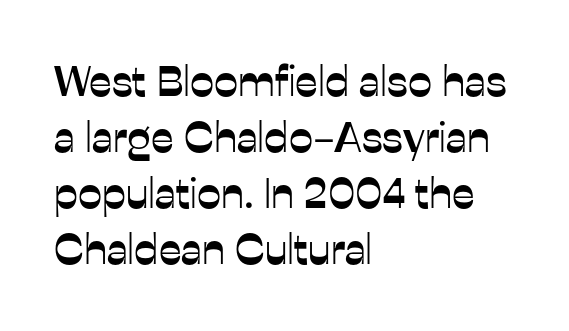
Notice how the passage keeps a crisp vertical edge on the left only. No extra tracking has been applied to these lines. Letterform terminals end flat and unadorned throughout the passage. Do the characters align in a grid? No, the font is proportional.
